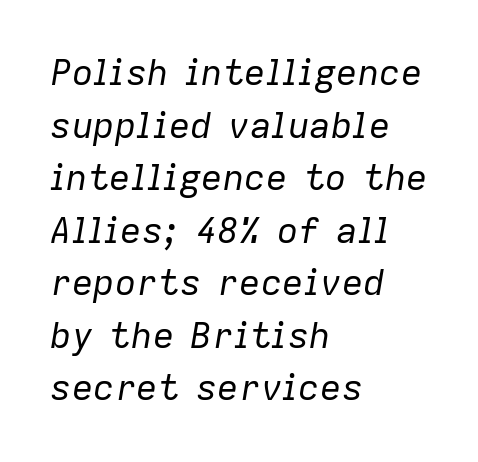
Q: Is the text bold? A: No.
Q: Is the text italic (slanted)? A: Yes, it leans right by about 9 degrees.
Q: Is the text underlined? A: No.
Q: How is the paragraph aligned? A: Left-aligned.
Q: Is the spacing between letters normal or unusually wide? A: Normal.
Q: Is the spacing between lines tight, normal or loose? A: Normal.
Q: Width (condensed, normal, or wide)? A: Normal.
Q: Stroke contrast? A: Low.
Q: x-height? A: Medium.
Q: Monospaced? A: No.
